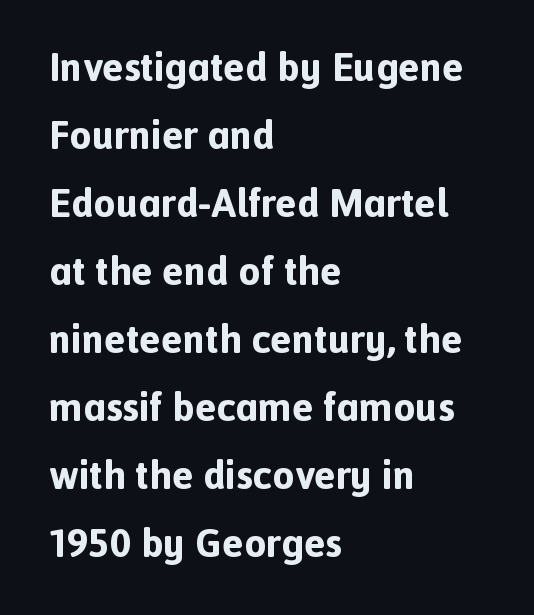
{"serif": "no", "italic": "no", "bold": "yes", "weight": "bold", "width": "normal", "x_height": "medium", "monospaced": "no", "underline": "no", "align": "left", "line_spacing": "normal", "line_spacing_ratio": 1.7, "letter_spacing": "normal", "letter_spacing_em": 0.0, "glyph_px": 40}
